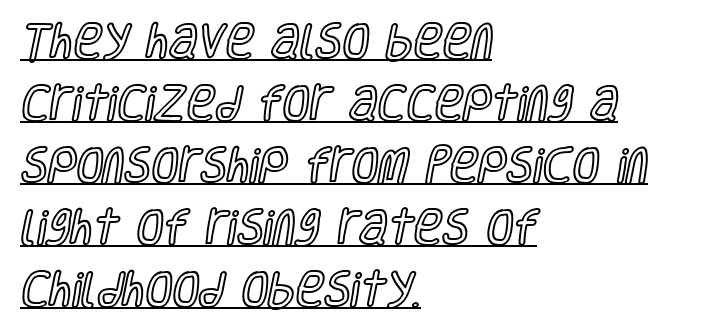
{"width": "condensed", "x_height": "large", "monospaced": "no", "underline": "yes", "align": "left", "line_spacing": "normal", "line_spacing_ratio": 1.59, "letter_spacing": "normal", "letter_spacing_em": 0.0, "glyph_px": 39}
